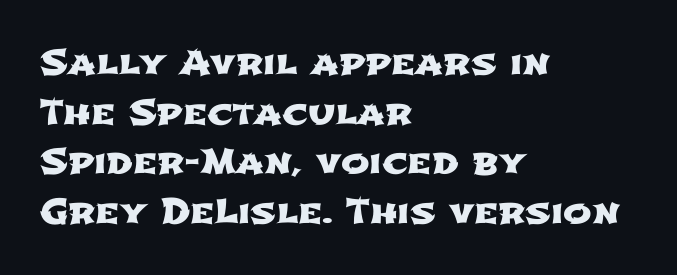
The image shows 34 px wide sans-serif type; set left-aligned, normal line spacing (1.46x), normal letter spacing, not underlined; low stroke contrast and a medium x-height.
